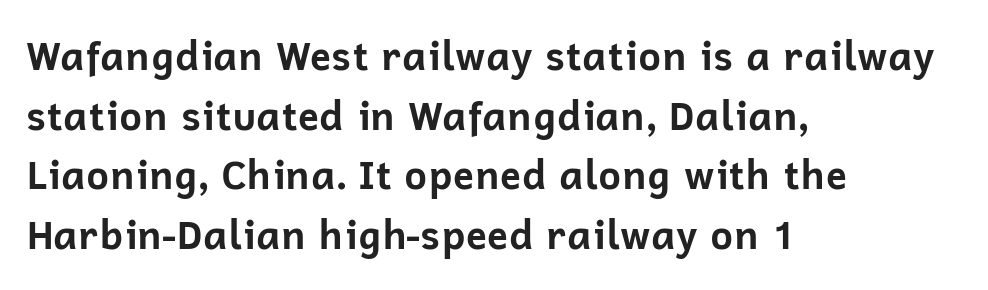
The image shows 39 px bold sans-serif type, upright; set left-aligned, normal line spacing (1.53x), normal letter spacing, not underlined; low stroke contrast and a medium x-height.
